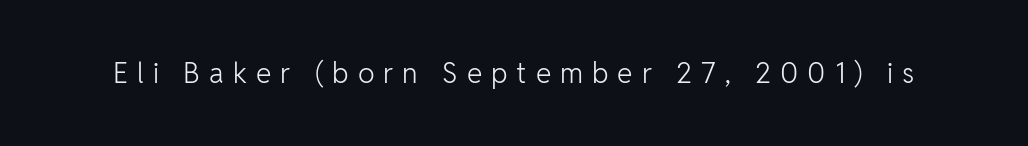
The image shows 28 px light sans-serif type, upright; set unusually wide letter spacing (+0.32 em), not underlined; low stroke contrast and a medium x-height.
